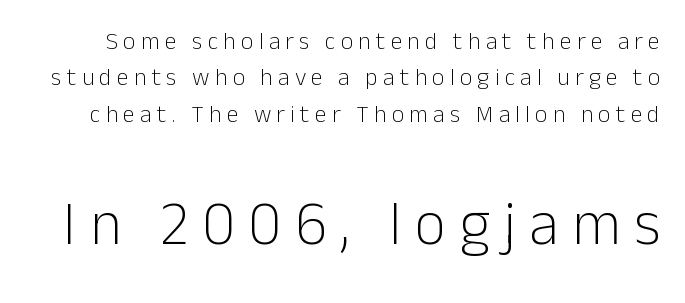
Is the lower block the larger one? Yes — the lower block carries the bigger type. Stems and bowls with no extra thickness — not bold. Think of a printed novel: that variable character pitch is what you see here. These lines were composed using upright roman letters. The line-height multiplier appears to be the usual default. A bare baseline throughout the passage.
